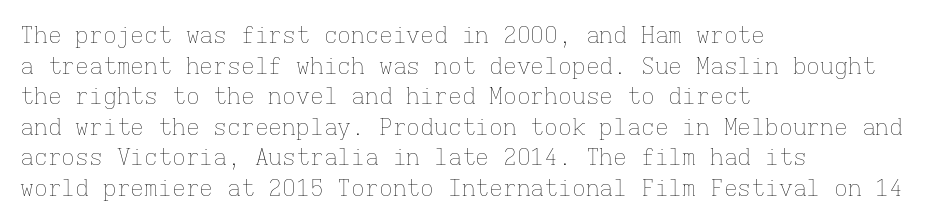
The image shows 23 px text type, upright; set left-aligned, normal line spacing (1.33x), normal letter spacing, not underlined.
